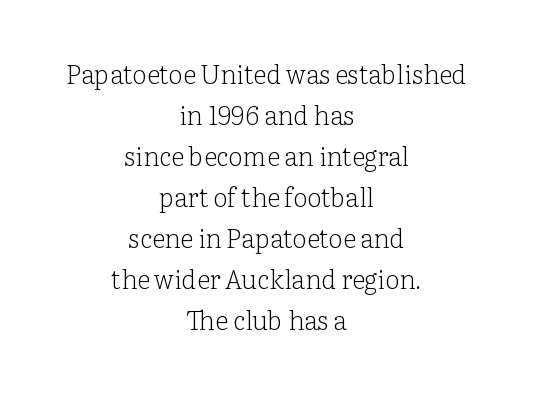
The image shows 26 px text type, upright; set centered, normal line spacing (1.58x), normal letter spacing, not underlined.
